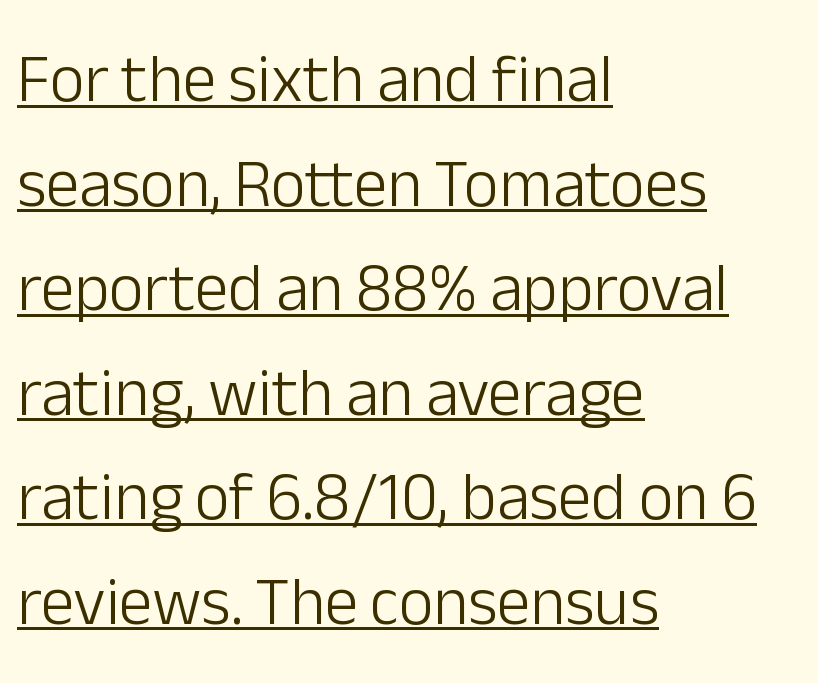
Compared with undecorated copy, this sample adds a rule below the words. Check where the strokes stop: nothing finishes them off — pure sans. Each word holds together tightly as a unit, with standard inter-letter gaps. Vertical stems look standard width or narrower in stroke.
